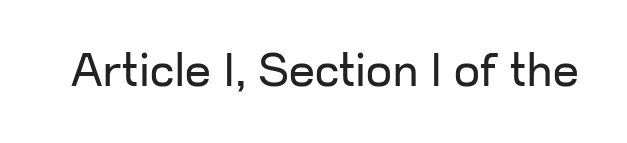
{"serif": "no", "italic": "no", "bold": "no", "weight": "regular", "width": "normal", "stroke_contrast": "low", "x_height": "medium", "monospaced": "no", "underline": "no", "letter_spacing": "normal", "letter_spacing_em": 0.0, "glyph_px": 46}
